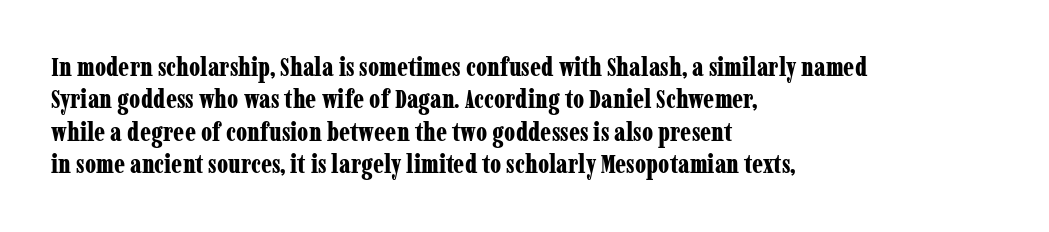
Interline gaps are of average width in this sample. Words float on clear page, feet unadorned. Weight check: bold — yes, fully. These lines were composed using upright roman letters.
